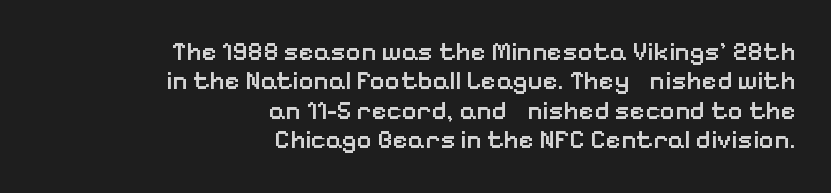
{"italic": "no", "bold": "semi", "underline": "no", "align": "right", "line_spacing": "tight", "line_spacing_ratio": 1.13, "letter_spacing": "normal", "letter_spacing_em": 0.0, "glyph_px": 26}
